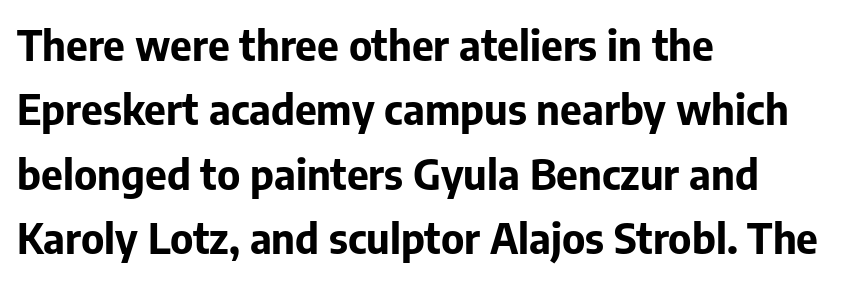
{"serif": "no", "italic": "no", "bold": "yes", "weight": "bold", "width": "normal", "stroke_contrast": "low", "x_height": "medium", "monospaced": "no", "underline": "no", "align": "left", "line_spacing": "normal", "line_spacing_ratio": 1.53, "letter_spacing": "normal", "letter_spacing_em": 0.0, "glyph_px": 42}
